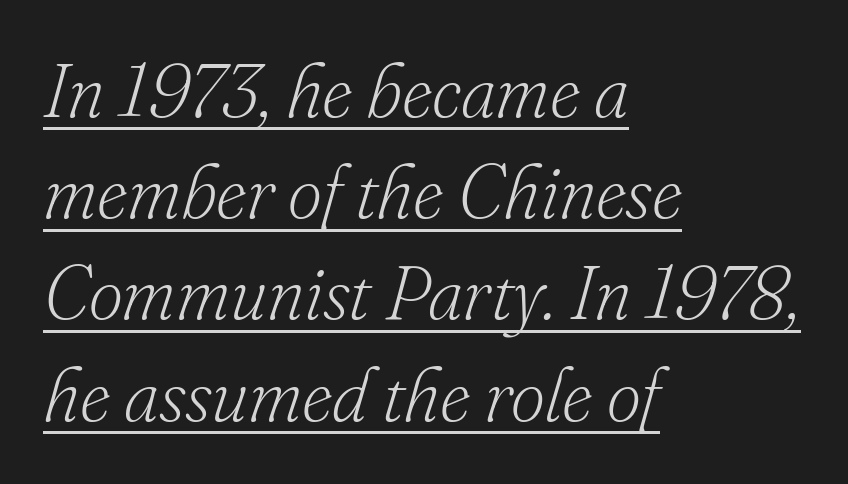
{"serif": "yes", "italic": "yes", "lean": "right", "slant_degrees": 16, "bold": "no", "weight": "light", "width": "normal", "stroke_contrast": "low", "x_height": "small", "monospaced": "no", "underline": "yes", "align": "left", "line_spacing": "normal", "line_spacing_ratio": 1.35, "letter_spacing": "normal", "letter_spacing_em": 0.0, "glyph_px": 75}
